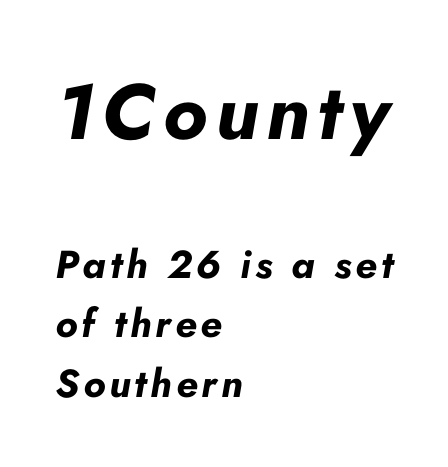
The rendering uses a moderate line-height, typical for paragraphs. The typography opts for an oblique posture over an upright one. The passage shown is typed in a proportional face where columns would drift. Heavy, bold letterforms.
